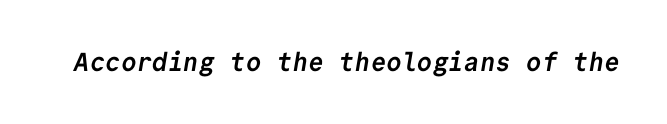
Q: Is the text bold? A: Yes.
Q: Is the text underlined? A: No.
Q: Is the spacing between letters normal or unusually wide? A: Normal.
